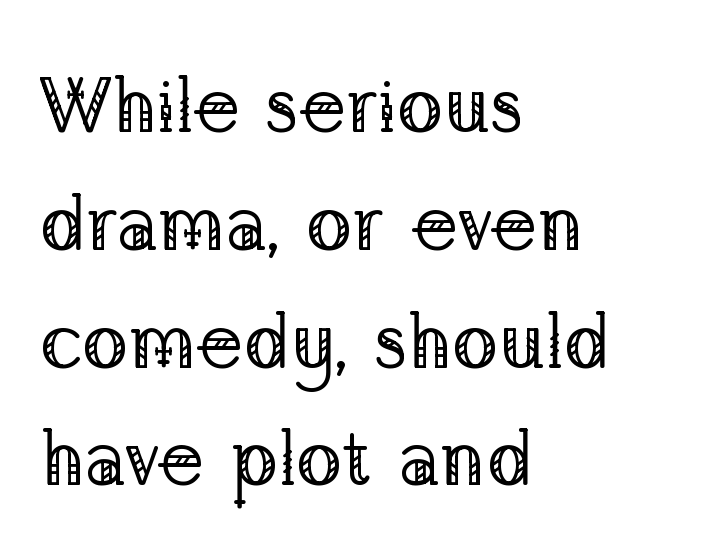
The image shows 78 px regular-weight serif type, upright; set left-aligned, normal line spacing (1.51x), normal letter spacing, not underlined; low stroke contrast and a medium x-height.
